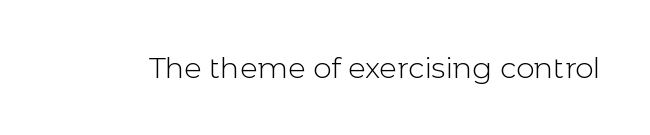
Q: Is the text bold? A: No.
Q: Is the text italic (slanted)? A: No, it is upright.
Q: Is the typeface a serif or a sans-serif typeface? A: Sans-serif.
Q: Is the text underlined? A: No.
Q: Is the spacing between letters normal or unusually wide? A: Normal.
Q: Width (condensed, normal, or wide)? A: Normal.
Q: x-height? A: Medium.
Q: Monospaced? A: No.
